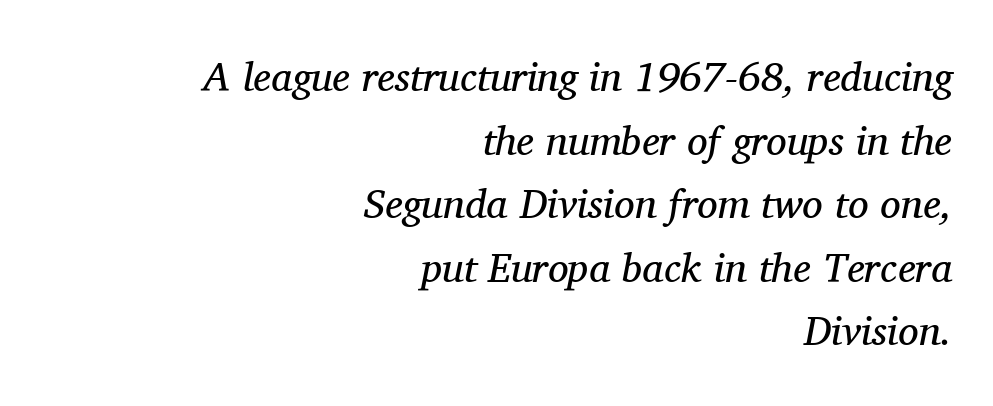
The image shows 41 px regular-weight serif type, italic (leaning right); set right-aligned, normal line spacing (1.55x), normal letter spacing, not underlined; medium stroke contrast and a medium x-height.
